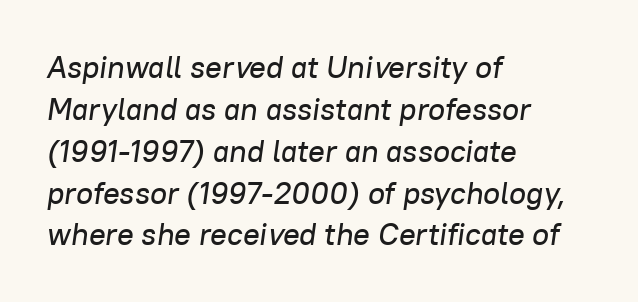
{"italic": "yes", "lean": "right", "slant_degrees": 8, "width": "normal", "stroke_contrast": "low", "x_height": "medium", "monospaced": "no", "underline": "no", "align": "left", "line_spacing": "normal", "line_spacing_ratio": 1.35, "letter_spacing": "normal", "letter_spacing_em": 0.0, "glyph_px": 31}
